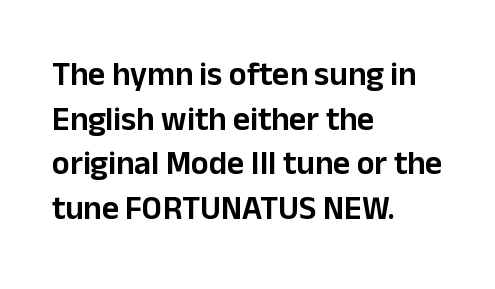
{"serif": "no", "italic": "no", "width": "normal", "stroke_contrast": "low", "x_height": "medium", "monospaced": "no", "underline": "no", "align": "left", "line_spacing": "normal", "line_spacing_ratio": 1.35, "letter_spacing": "normal", "letter_spacing_em": 0.0, "glyph_px": 33}
